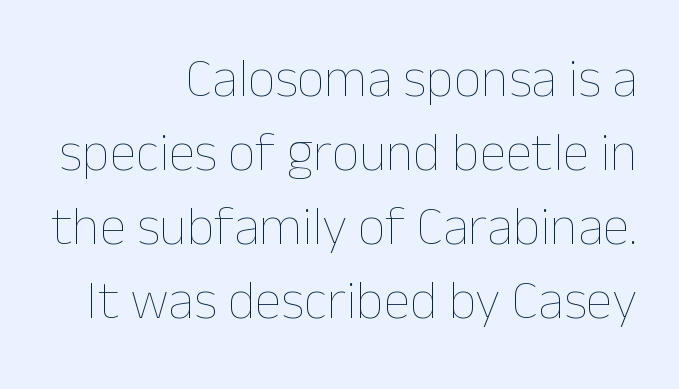
The image shows 54 px thin type, upright; set right-aligned, normal line spacing (1.37x), normal letter spacing, not underlined; low stroke contrast and a medium x-height.
